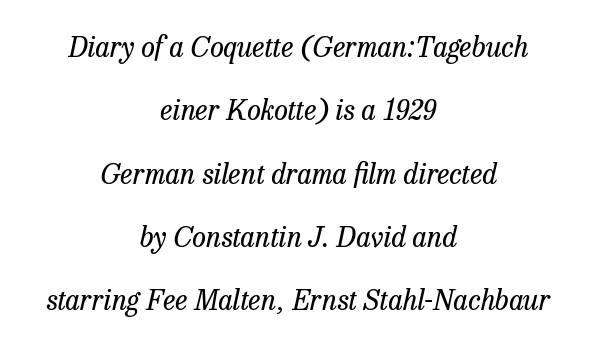
Q: Is the text bold? A: No.
Q: Is the text italic (slanted)? A: Yes, it leans right by about 13 degrees.
Q: Is the typeface a serif or a sans-serif typeface? A: Serif.
Q: Is the text underlined? A: No.
Q: How is the paragraph aligned? A: Centered.
Q: Is the spacing between letters normal or unusually wide? A: Normal.
Q: Is the spacing between lines tight, normal or loose? A: Loose.
Q: Width (condensed, normal, or wide)? A: Normal.
Q: Stroke contrast? A: Low.
Q: x-height? A: Medium.
Q: Monospaced? A: No.
